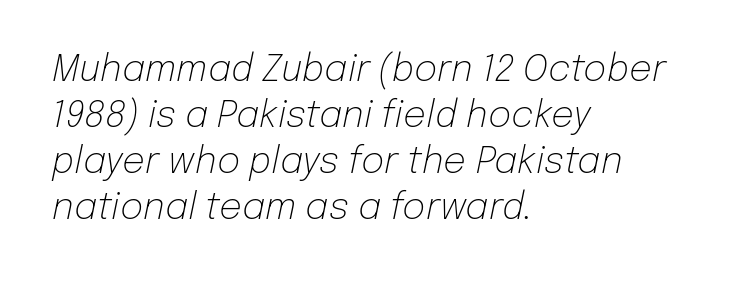
A bare baseline throughout the passage. Tall strokes in this sample are angled rather than plumb. Short and long lines alike share a common starting point at left. Think standard paragraph weight, or any step lighter than that. Each word holds together tightly as a unit, with standard inter-letter gaps. This sample keeps an unexceptional amount of space between lines.
